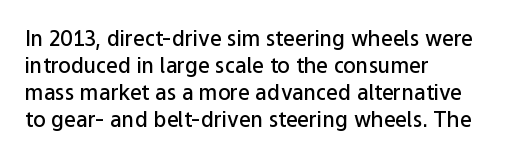
Q: Is the text bold? A: Semi-bold.
Q: Is the text italic (slanted)? A: No, it is upright.
Q: Is the text underlined? A: No.
Q: How is the paragraph aligned? A: Left-aligned.
Q: Is the spacing between letters normal or unusually wide? A: Normal.
Q: Is the spacing between lines tight, normal or loose? A: Normal.
